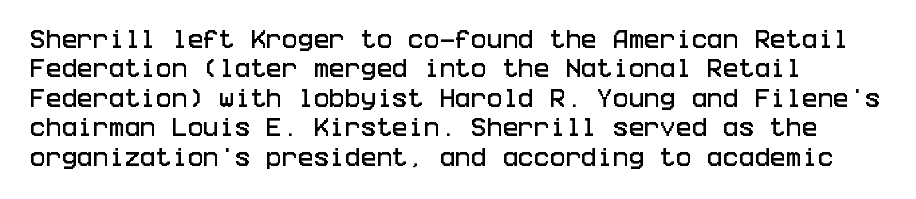
Characters remain perfectly vertical along every line. Reading down the column, the eye jumps a familiar distance to each next line. Students, note that the glyphs here touch the page at normal intervals. Decoration check: the copy has no underline.
